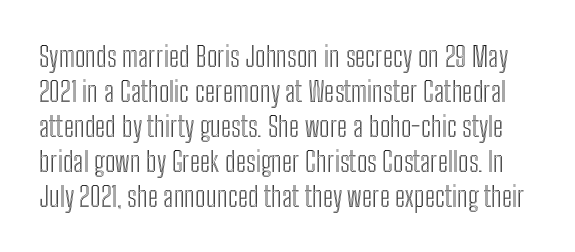
{"italic": "no", "width": "condensed", "x_height": "medium", "monospaced": "no", "underline": "no", "line_spacing": "normal", "line_spacing_ratio": 1.25, "letter_spacing": "normal", "letter_spacing_em": 0.0, "glyph_px": 28}
